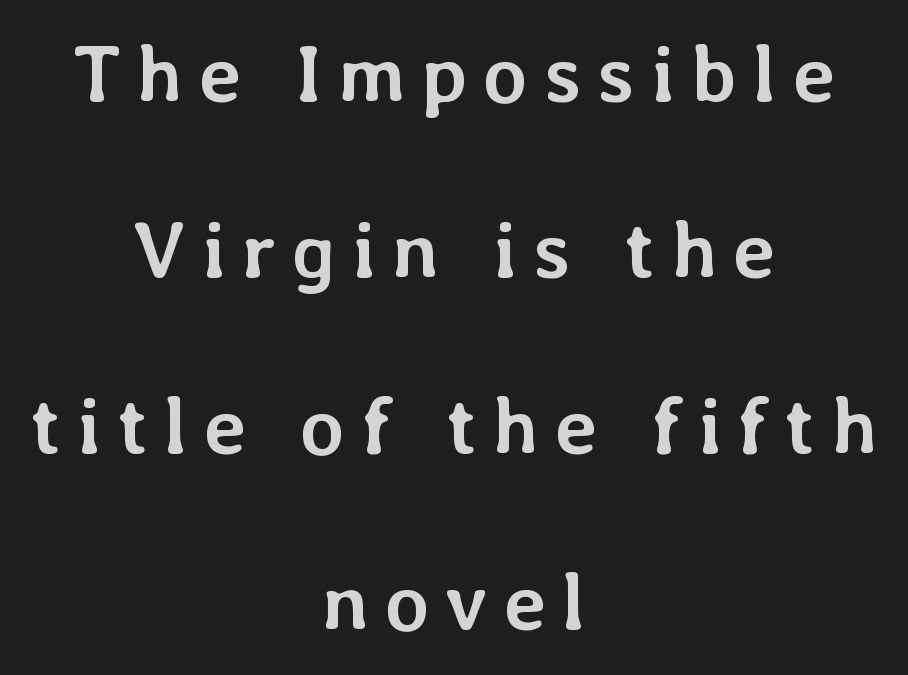
{"italic": "no", "bold": "yes", "weight": "semibold", "width": "normal", "stroke_contrast": "low", "x_height": "medium", "monospaced": "no", "underline": "no", "align": "center", "line_spacing": "loose", "line_spacing_ratio": 2.2, "letter_spacing": "wide", "letter_spacing_em": 0.2, "glyph_px": 80}
